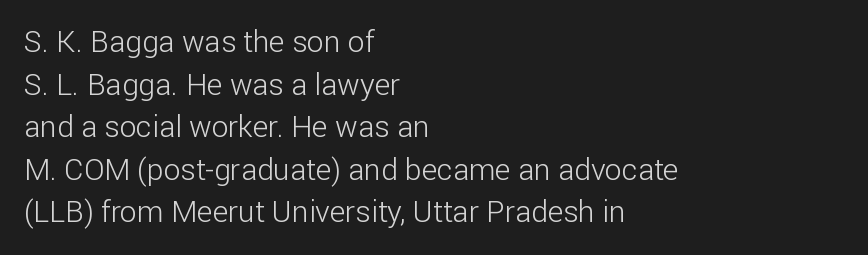
Q: Is the text bold? A: No.
Q: Is the text italic (slanted)? A: No, it is upright.
Q: Is the typeface a serif or a sans-serif typeface? A: Sans-serif.
Q: Is the text underlined? A: No.
Q: How is the paragraph aligned? A: Left-aligned.
Q: Is the spacing between letters normal or unusually wide? A: Normal.
Q: Is the spacing between lines tight, normal or loose? A: Normal.
Q: Width (condensed, normal, or wide)? A: Normal.
Q: Stroke contrast? A: Low.
Q: x-height? A: Medium.
Q: Monospaced? A: No.
